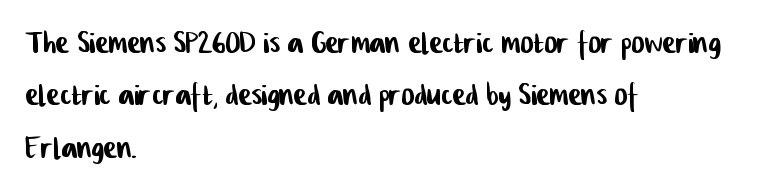
No word sits above an underline. Leading matches the norm, producing a regular column. The passage shown is typed in a proportional face where columns would drift. Here the glyphs are tracked normally, forming tight word shapes. Short and long lines alike share a common starting point at left.
